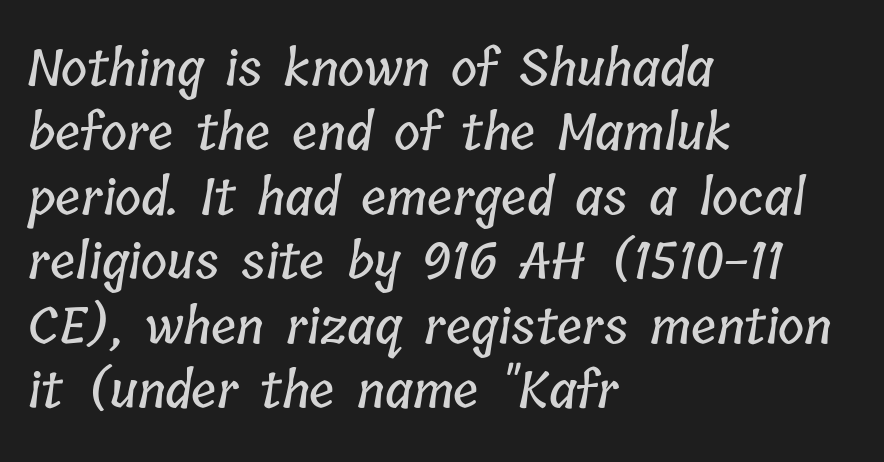
Vertically, the passage feels balanced, rows spaced as you'd expect. The letters advance in unequal steps, a hallmark of proportional type. The words here are not underlined. Where is the straight margin? On the left. Characters follow at the spacing the type designer built in.
